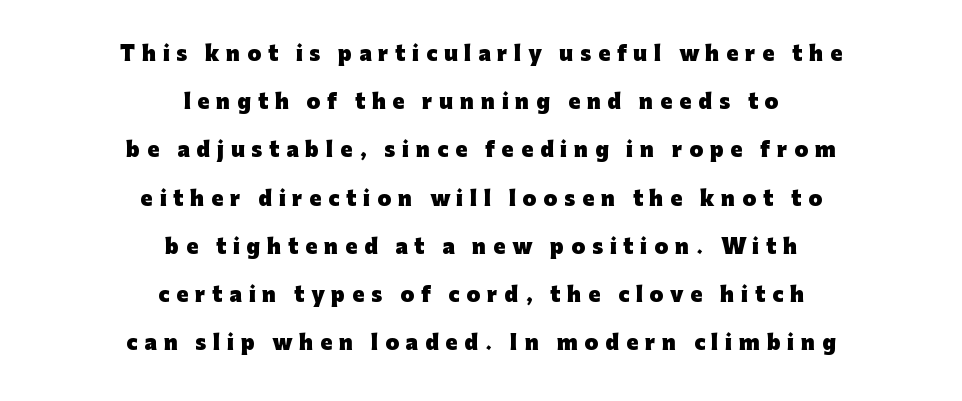
Is there any slant? The stems are plumb. The passage shown has open, widely tracked lettering throughout. Every row of glyphs is offset so its center matches the block's center. Strokes here are thick enough to call this a true bold. Does the leading feel generous? Absolutely, it's lavish.
